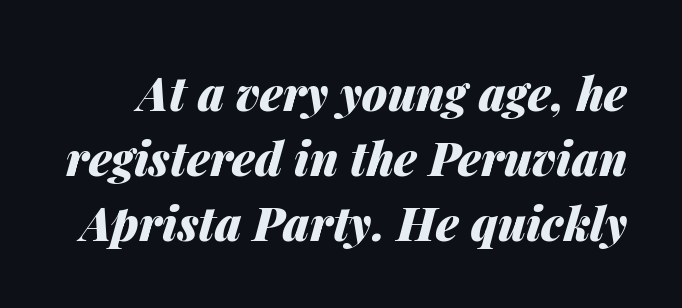
The image shows 46 px heavy type, italic (leaning right); set normal line spacing (1.41x), normal letter spacing, not underlined; medium stroke contrast and a medium x-height.
